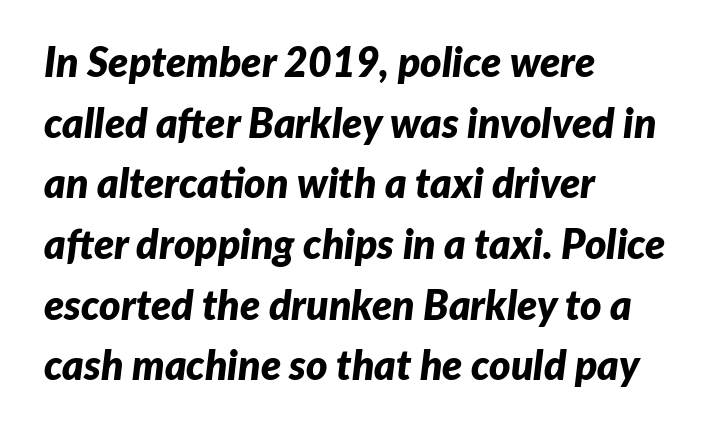
A typesetter would call this proportional, since set widths differ per character. Lines of text with bare space underneath. On the weight axis this lands at bold, roughly 700. Designer's note — italics engaged. Quick note: interline space is typical. The ragged edge is on the right, which tells us the setting is flush left.
